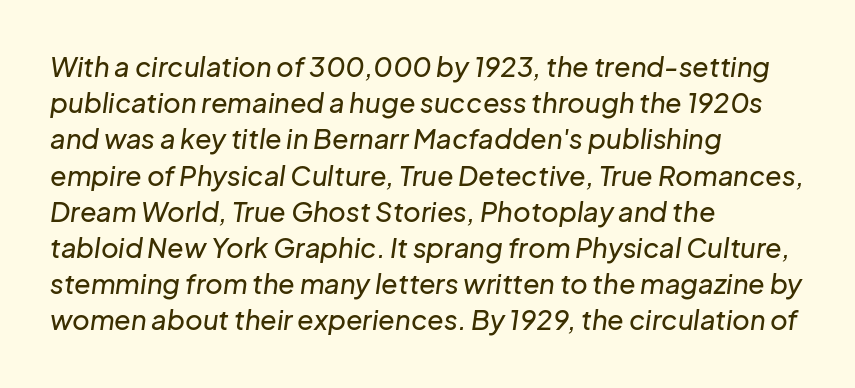
The image shows 27 px text type, italic (leaning right); set left-aligned, normal line spacing (1.34x), normal letter spacing, not underlined.
